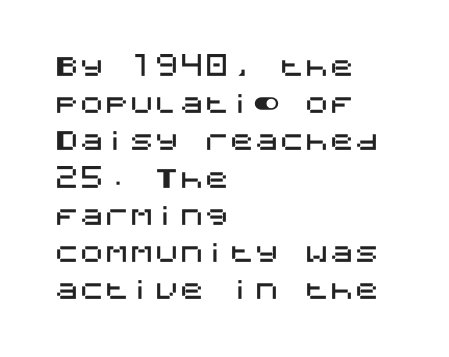
Designer's note — italics off, roman on. Compared with typical paragraphs, the rows here are spaced about the same. No word sits above an underline. Left-aligned paragraph, ragged on the right. This sample uses plain, unmodified letter spacing.
